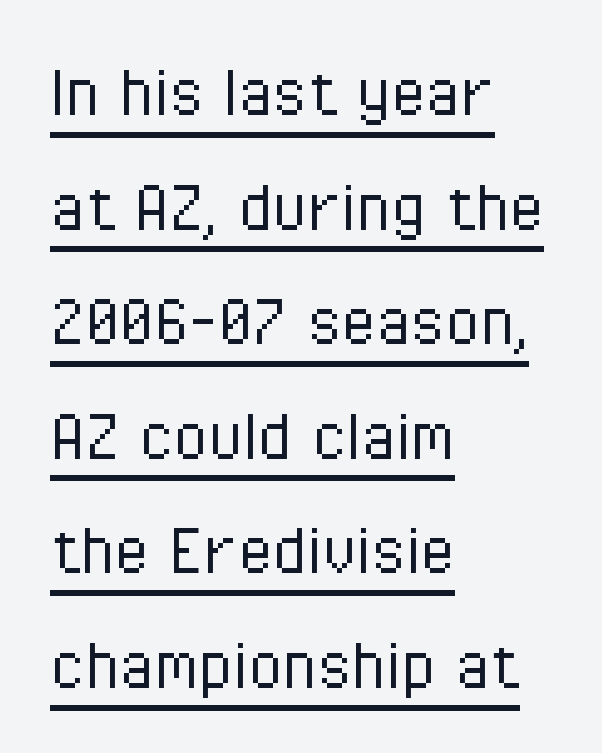
{"serif": "no", "italic": "no", "bold": "no", "weight": "light", "width": "condensed", "stroke_contrast": "low", "x_height": "medium", "monospaced": "no", "underline": "yes", "align": "left", "line_spacing": "normal", "line_spacing_ratio": 1.45, "letter_spacing": "normal", "letter_spacing_em": 0.0, "glyph_px": 79}
